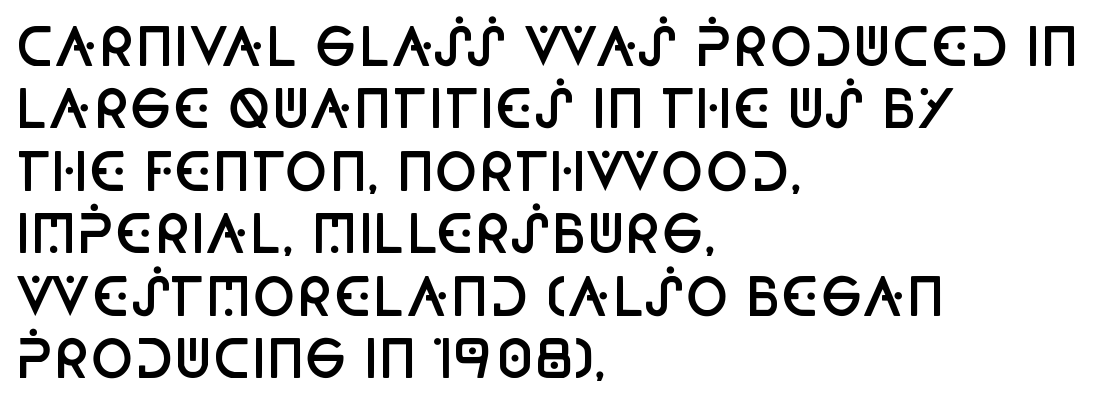
Beneath every word, the page is bare. The passage shown is semibold, sitting just below true bold. The face used here is proportionally spaced, like ordinary book or web type. Casual observation: everything's shoved over to the left.
